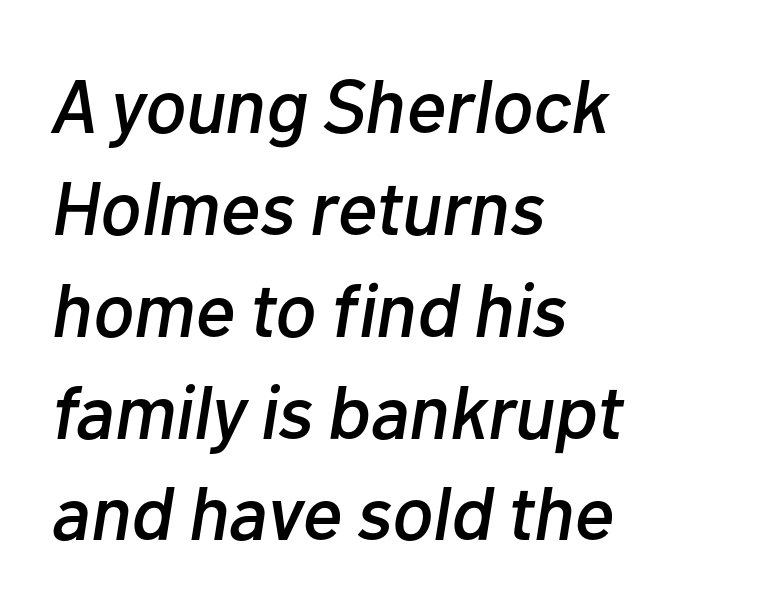
The image shows 76 px text type, italic (leaning right); set left-aligned, normal line spacing (1.34x), normal letter spacing, not underlined; low stroke contrast and a medium x-height.
